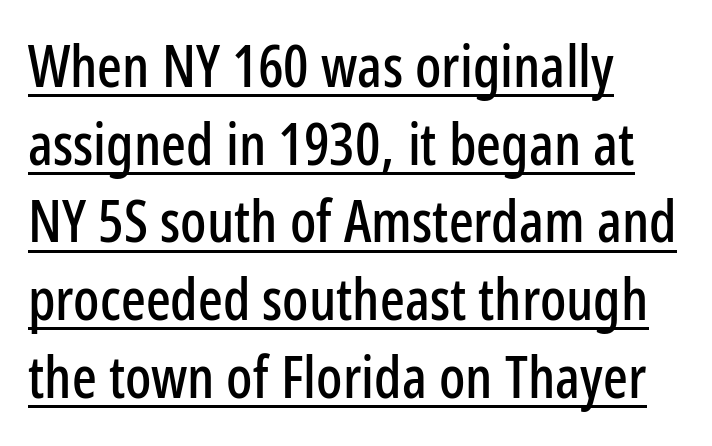
{"serif": "no", "italic": "no", "width": "condensed", "stroke_contrast": "low", "x_height": "medium", "monospaced": "no", "underline": "yes", "align": "left", "line_spacing": "normal", "line_spacing_ratio": 1.34, "letter_spacing": "normal", "letter_spacing_em": 0.0, "glyph_px": 58}
